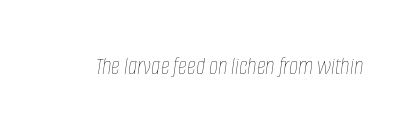
Q: Is the text bold? A: No.
Q: Is the text italic (slanted)? A: Yes, it leans right by about 8 degrees.
Q: Is the text underlined? A: No.
Q: Is the spacing between letters normal or unusually wide? A: Normal.
